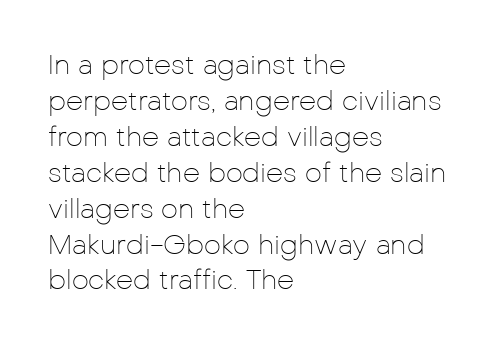
The image shows 27 px text type, upright; set left-aligned, normal line spacing (1.33x), normal letter spacing, not underlined.
